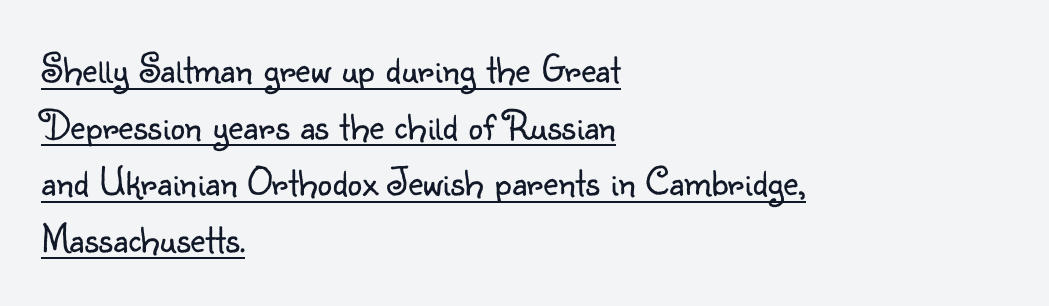
The image shows 41 px light sans-serif type, upright; set left-aligned, normal line spacing (1.38x), normal letter spacing, underlined; low stroke contrast and a small x-height.
